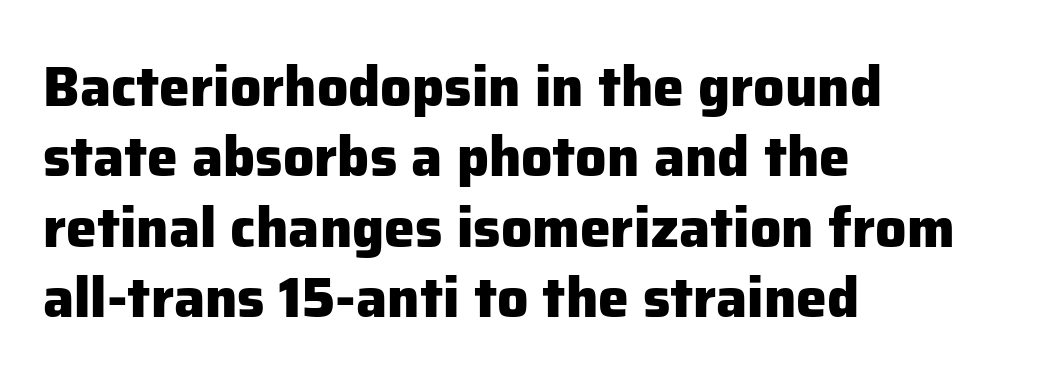
{"serif": "no", "italic": "no", "bold": "yes", "weight": "heavy", "width": "normal", "stroke_contrast": "low", "x_height": "medium", "monospaced": "no", "underline": "no", "align": "left", "line_spacing": "normal", "line_spacing_ratio": 1.28, "letter_spacing": "normal", "letter_spacing_em": 0.0, "glyph_px": 55}
